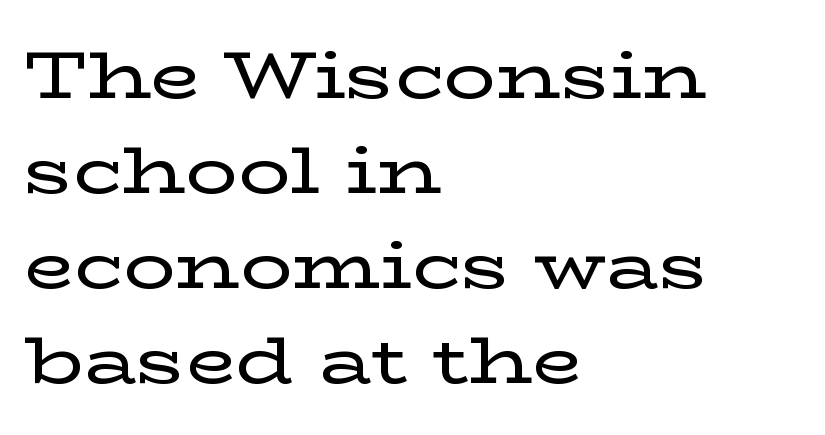
Look at the bottom of the vertical strokes: they flare into serifs here. Italic: no, the glyphs are upright roman. Each letter keeps its own natural width here, so spacing adapts to shape. Honestly, there is no underline to notice here at all. You could call the tracking neutral — neither tight nor loose.
